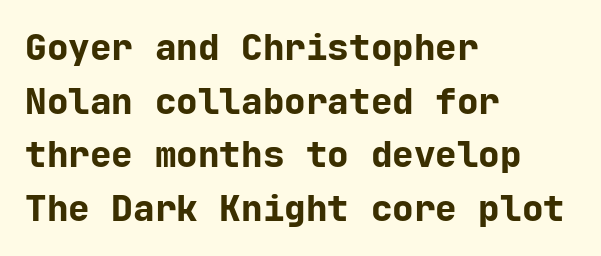
{"serif": "no", "italic": "no", "bold": "yes", "weight": "bold", "width": "normal", "stroke_contrast": "low", "x_height": "medium", "monospaced": "yes", "underline": "no", "align": "left", "line_spacing": "normal", "line_spacing_ratio": 1.49, "letter_spacing": "normal", "letter_spacing_em": 0.0, "glyph_px": 36}
